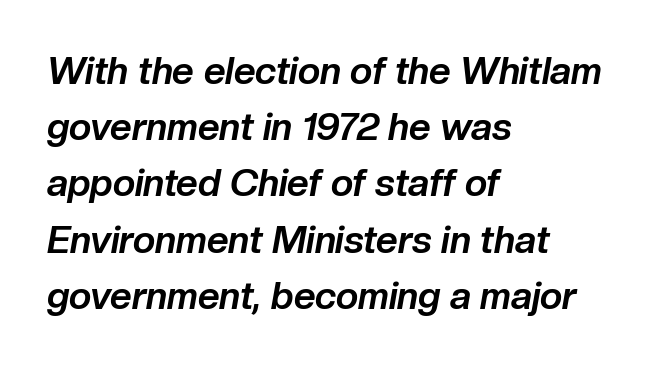
{"italic": "yes", "lean": "right", "slant_degrees": 10, "bold": "yes", "weight": "bold", "width": "normal", "stroke_contrast": "low", "x_height": "medium", "monospaced": "no", "underline": "no", "align": "left", "line_spacing": "normal", "line_spacing_ratio": 1.48, "letter_spacing": "normal", "letter_spacing_em": 0.0, "glyph_px": 38}
